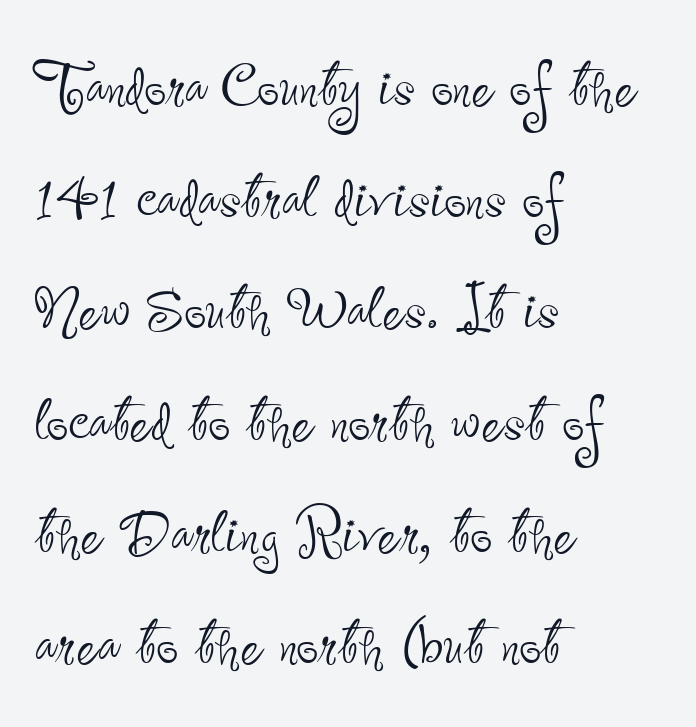
The image shows 77 px thin, condensed sans-serif type; set left-aligned, normal line spacing (1.45x), normal letter spacing, not underlined; low stroke contrast and a small x-height.
